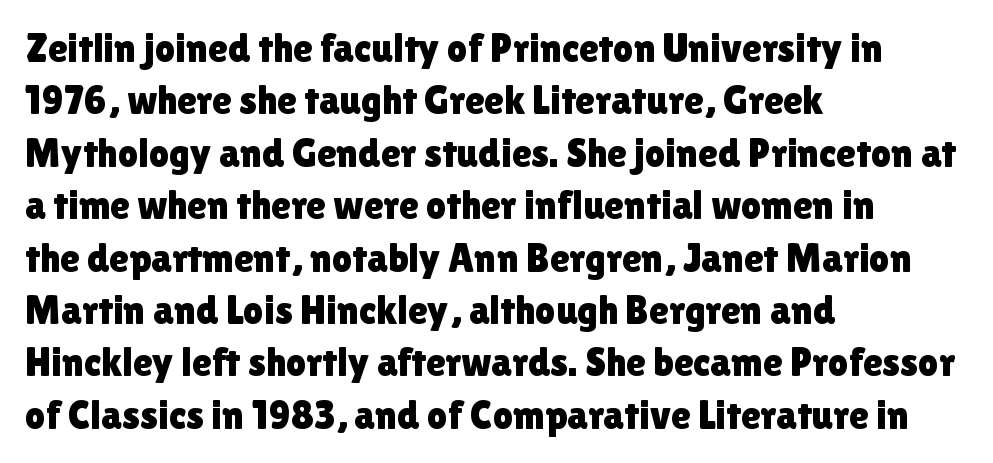
{"serif": "no", "italic": "no", "width": "normal", "x_height": "medium", "monospaced": "no", "underline": "no", "align": "left", "line_spacing": "normal", "line_spacing_ratio": 1.31, "letter_spacing": "normal", "letter_spacing_em": 0.0, "glyph_px": 40}
